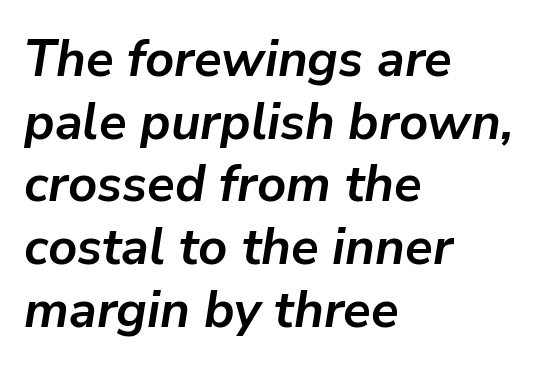
Q: Is the text bold? A: Yes.
Q: Is the text italic (slanted)? A: Yes, it leans right by about 9 degrees.
Q: Is the text underlined? A: No.
Q: How is the paragraph aligned? A: Left-aligned.
Q: Is the spacing between letters normal or unusually wide? A: Normal.
Q: Width (condensed, normal, or wide)? A: Normal.
Q: Stroke contrast? A: Low.
Q: x-height? A: Medium.
Q: Monospaced? A: No.
